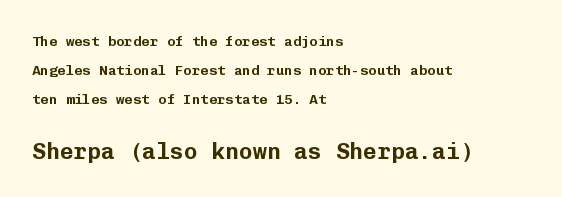
{"italic": "no", "underline": "no", "align": "left", "line_spacing": "loose", "line_spacing_ratio": 2.06, "letter_spacing": "normal", "letter_spacing_em": 0.0, "larger_block": "second", "size_ratio": 1.64, "glyph_px": 23}
